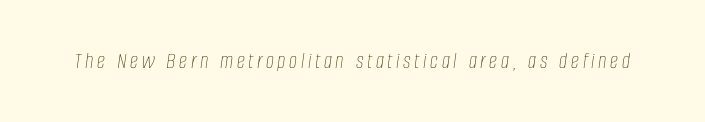
The image shows 23 px text type, italic (leaning right); set not underlined.
